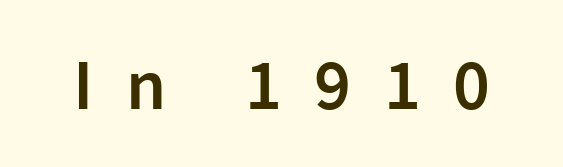
Q: Is the text bold? A: Semi-bold.
Q: Is the text italic (slanted)? A: No, it is upright.
Q: Is the typeface a serif or a sans-serif typeface? A: Sans-serif.
Q: Is the text underlined? A: No.
Q: Is the spacing between letters normal or unusually wide? A: Unusually wide.
Q: Width (condensed, normal, or wide)? A: Normal.
Q: Stroke contrast? A: Low.
Q: x-height? A: Medium.
Q: Monospaced? A: No.
